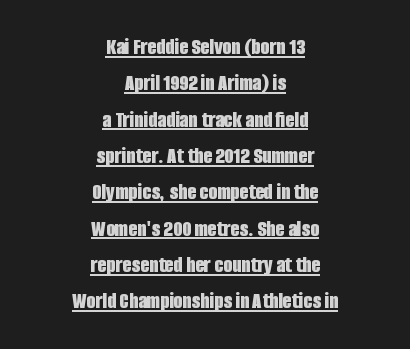
Q: Is the text bold? A: Yes.
Q: Is the text italic (slanted)? A: No, it is upright.
Q: Is the text underlined? A: Yes.
Q: How is the paragraph aligned? A: Centered.
Q: Is the spacing between letters normal or unusually wide? A: Normal.
Q: Is the spacing between lines tight, normal or loose? A: Normal.
